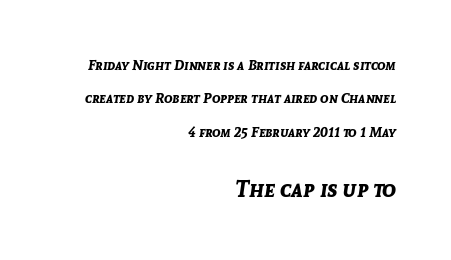
The paragraph shown leans on its right margin. I'd describe the lettering as bold — thick and assertive. Any mark beneath the type? The region is blank. Slanted lettering throughout. Characters follow at the spacing the type designer built in.
